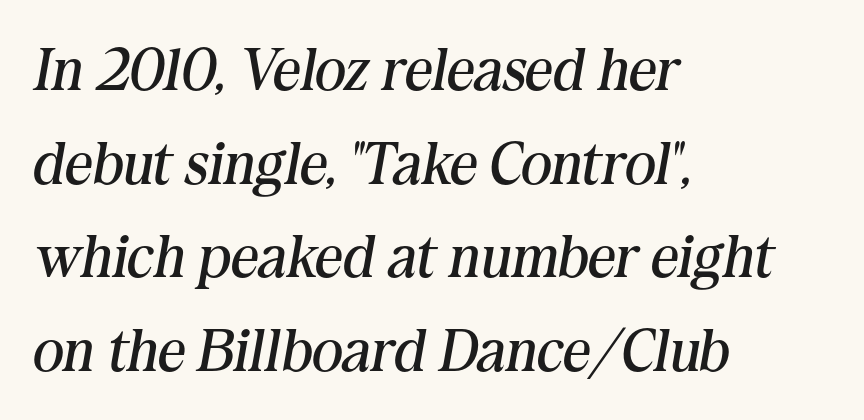
The image shows 60 px regular-weight serif type, italic (leaning right); set left-aligned, normal line spacing (1.56x), normal letter spacing, not underlined; medium stroke contrast and a medium x-height.
